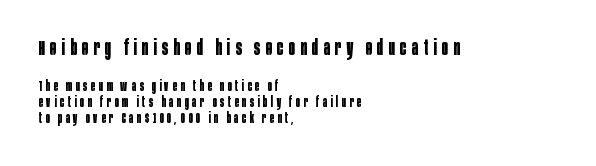
The image shows 21 px bold type, upright; set left-aligned, tight line spacing (1.15x), unusually wide letter spacing (+0.25 em), not underlined; the first (top) block is 1.5x larger.
